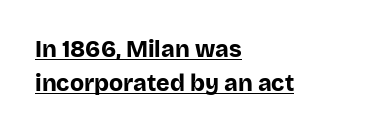
The typography opts for an upright posture over an oblique one. The paragraph has a hard left edge and a soft right edge. Decoration check: the copy is underlined. Observe the ordinary spacing: letters are neighbours, not strangers. A dark, heavy texture on the line: the type is bold. This sample keeps an unexceptional amount of space between lines.
